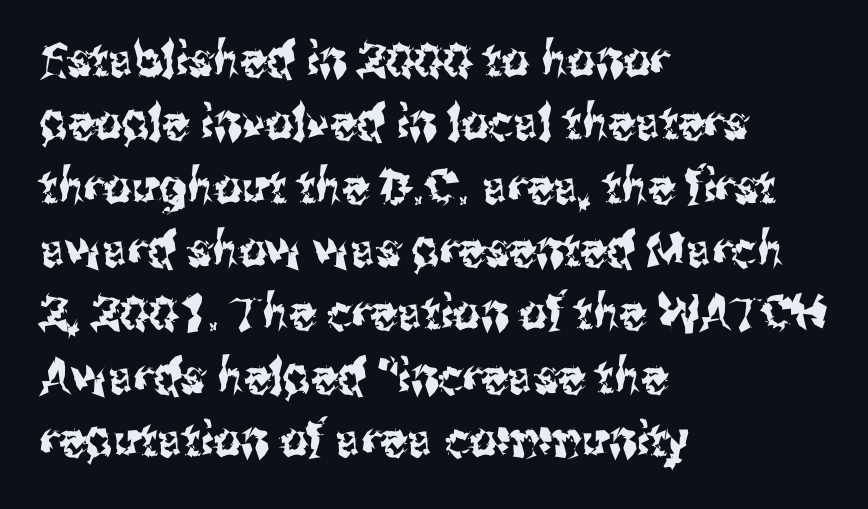
The block of text has a typical density, with ordinary space between rows. One-word summary of the alignment: left. How are the letters spaced? Ordinarily, with no added tracking. Unlike a traditional serif, this face leaves its strokes unadorned.
